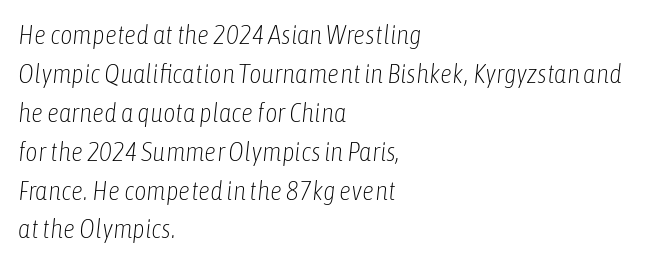
{"italic": "yes", "lean": "right", "slant_degrees": 6, "bold": "no", "underline": "no", "align": "left", "line_spacing": "normal", "line_spacing_ratio": 1.44, "letter_spacing": "normal", "letter_spacing_em": 0.0, "glyph_px": 27}
